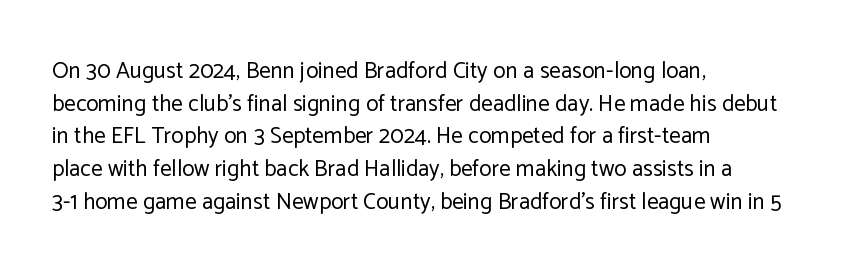
The image shows 23 px text type, upright; set left-aligned, normal line spacing (1.42x), normal letter spacing, not underlined.
